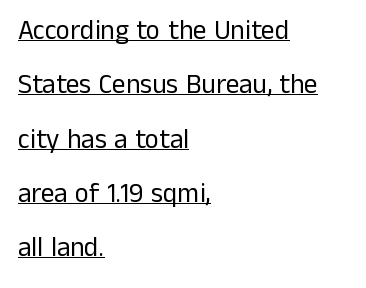
Line spacing here is loose. Looks like someone drew a line under every word here. Layout note: lines flush left. The letters stand straight up with perfectly vertical stems.
